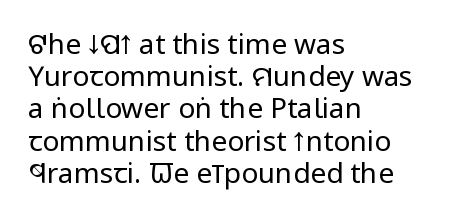
Q: Is the text bold? A: No.
Q: Is the text italic (slanted)? A: No, it is upright.
Q: Is the typeface a serif or a sans-serif typeface? A: Sans-serif.
Q: Is the text underlined? A: No.
Q: How is the paragraph aligned? A: Left-aligned.
Q: Is the spacing between letters normal or unusually wide? A: Normal.
Q: Is the spacing between lines tight, normal or loose? A: Tight.
Q: Width (condensed, normal, or wide)? A: Condensed.
Q: Stroke contrast? A: Low.
Q: x-height? A: Large.
Q: Monospaced? A: No.
